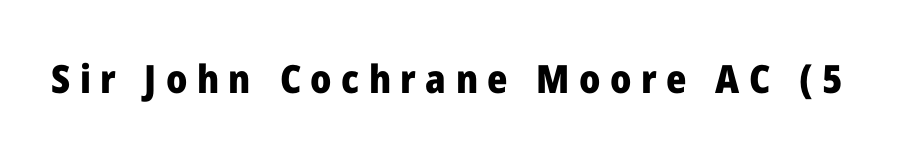
Q: Is the text bold? A: Yes.
Q: Is the text italic (slanted)? A: No, it is upright.
Q: Is the typeface a serif or a sans-serif typeface? A: Sans-serif.
Q: Is the text underlined? A: No.
Q: Is the spacing between letters normal or unusually wide? A: Unusually wide.
Q: Width (condensed, normal, or wide)? A: Normal.
Q: Stroke contrast? A: Low.
Q: x-height? A: Medium.
Q: Monospaced? A: No.
